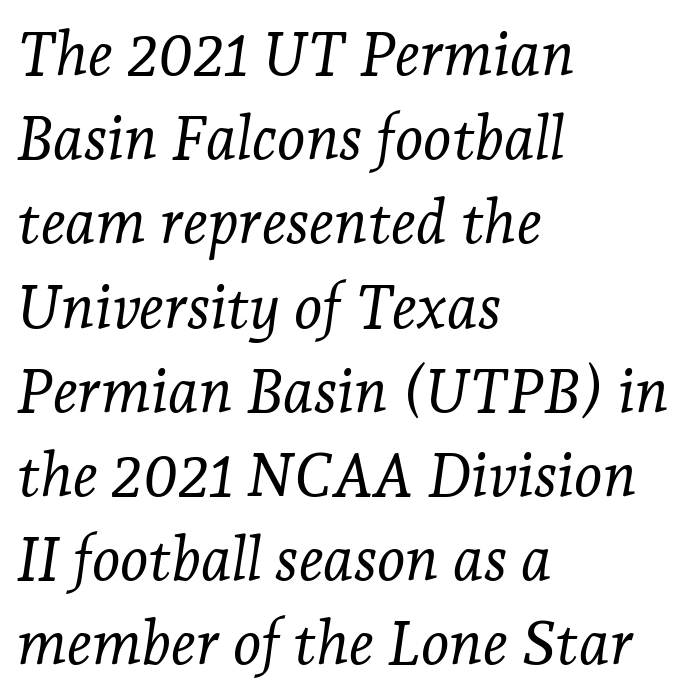
{"serif": "yes", "italic": "yes", "lean": "right", "slant_degrees": 7, "bold": "no", "weight": "light", "width": "normal", "stroke_contrast": "low", "x_height": "medium", "monospaced": "no", "underline": "no", "align": "left", "line_spacing": "normal", "line_spacing_ratio": 1.38, "letter_spacing": "normal", "letter_spacing_em": 0.0, "glyph_px": 61}
